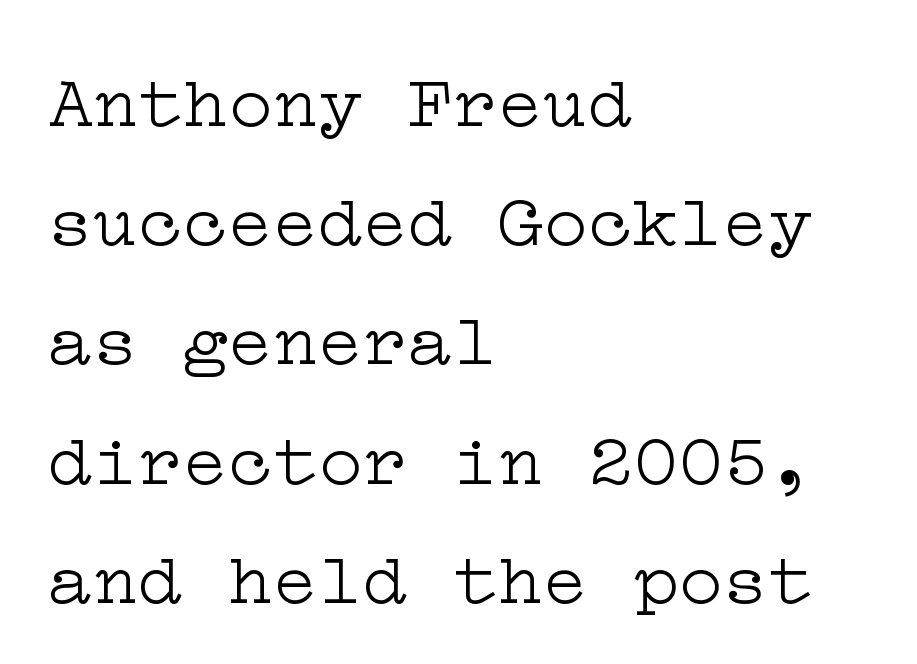
The image shows 75 px light, wide serif type, upright; set left-aligned, normal line spacing (1.59x), normal letter spacing, not underlined; low stroke contrast and a medium x-height.
